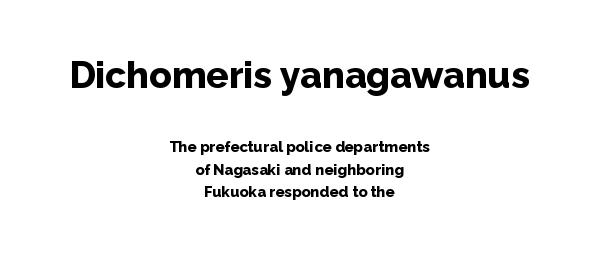
{"serif": "no", "italic": "no", "bold": "yes", "weight": "bold", "width": "normal", "stroke_contrast": "low", "x_height": "medium", "monospaced": "no", "underline": "no", "align": "center", "line_spacing": "normal", "line_spacing_ratio": 1.48, "letter_spacing": "normal", "letter_spacing_em": 0.0, "larger_block": "first", "size_ratio": 2.47, "glyph_px": 37}
